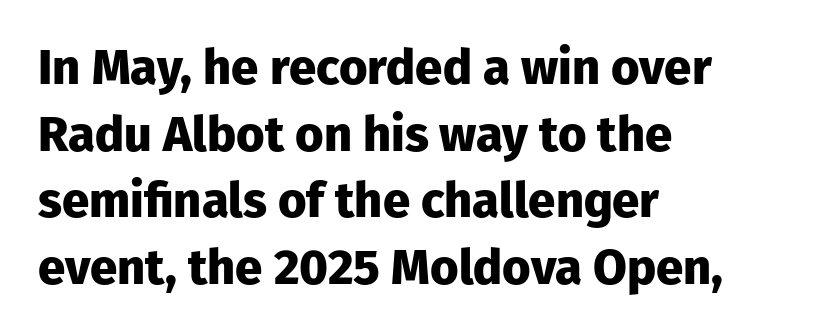
Underline: absent. A sans-serif font was chosen for this passage. Note the varied advance widths — an 'i' is clearly narrower than an 'm'. Heft: maximum for text — a bold. Default kerning and tracking; the words read as compact shapes.
